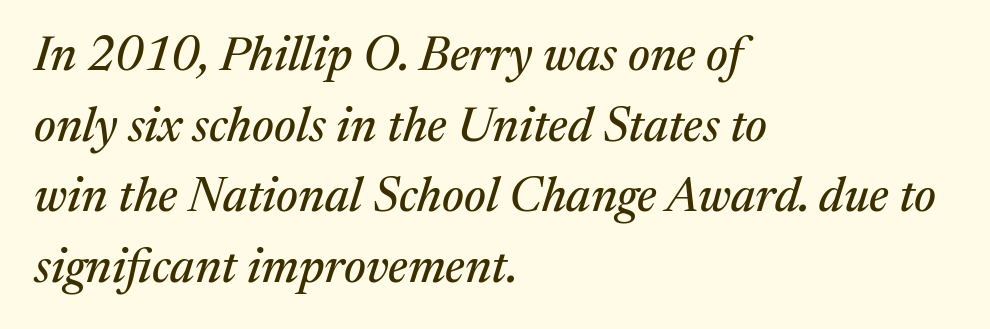
Vertically, the passage feels balanced, rows spaced as you'd expect. The passage shown is typed in a proportional face where columns would drift. Just letters on the line, the space beneath them empty. The glyphs look as if they've been sheared to an angle. Notice how the passage keeps a crisp vertical edge on the left only. The letters sit at their default tracking, neither squeezed nor spread.
